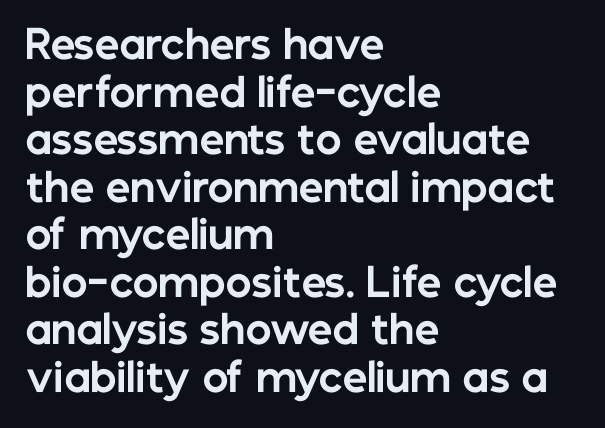
Q: Is the text bold? A: Yes.
Q: Is the text italic (slanted)? A: No, it is upright.
Q: Is the typeface a serif or a sans-serif typeface? A: Sans-serif.
Q: Is the text underlined? A: No.
Q: How is the paragraph aligned? A: Left-aligned.
Q: Is the spacing between letters normal or unusually wide? A: Normal.
Q: Width (condensed, normal, or wide)? A: Normal.
Q: Stroke contrast? A: Low.
Q: x-height? A: Medium.
Q: Monospaced? A: No.
